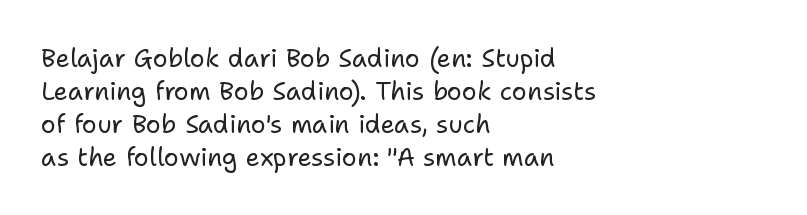
Q: Is the text bold? A: No.
Q: Is the text italic (slanted)? A: No, it is upright.
Q: Is the text underlined? A: No.
Q: How is the paragraph aligned? A: Left-aligned.
Q: Is the spacing between letters normal or unusually wide? A: Normal.
Q: Is the spacing between lines tight, normal or loose? A: Normal.
